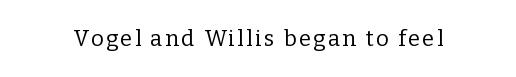
The image shows 22 px text type, upright; set not underlined.
